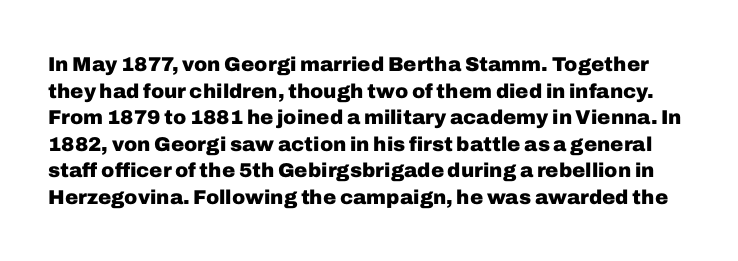
The image shows 20 px bold type, upright; set normal line spacing (1.33x), normal letter spacing, not underlined.
